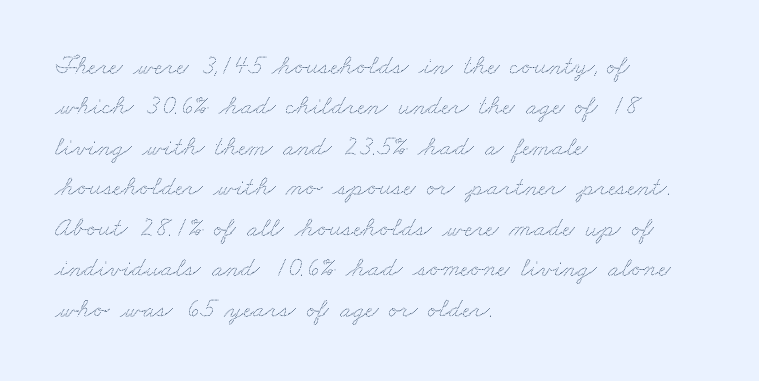
The image shows 27 px text type; set left-aligned, normal line spacing (1.5x), normal letter spacing, not underlined.
